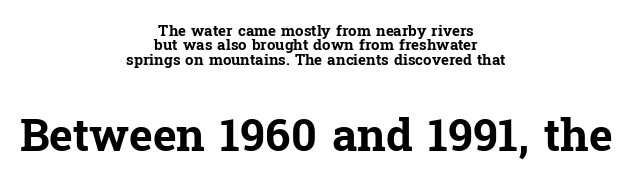
Q: Is the text bold? A: Yes.
Q: Is the text italic (slanted)? A: No, it is upright.
Q: Is the typeface a serif or a sans-serif typeface? A: Serif.
Q: Is the text underlined? A: No.
Q: How is the paragraph aligned? A: Centered.
Q: Is the spacing between letters normal or unusually wide? A: Normal.
Q: Is the spacing between lines tight, normal or loose? A: Tight.
Q: Which block of text is set in a larger size, the first (top) or the second (bottom)? A: The second (bottom) one.
Q: Width (condensed, normal, or wide)? A: Normal.
Q: Stroke contrast? A: Low.
Q: x-height? A: Medium.
Q: Monospaced? A: No.
